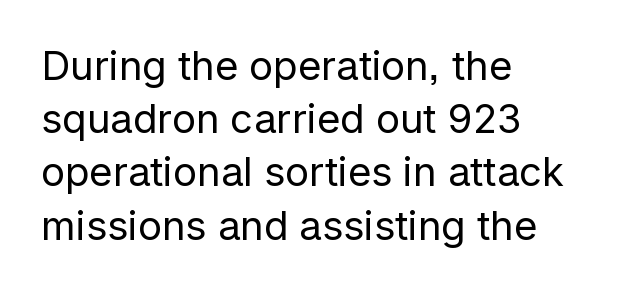
The image shows 40 px regular-weight sans-serif type, upright; set left-aligned, normal line spacing (1.33x), normal letter spacing, not underlined; low stroke contrast and a medium x-height.
